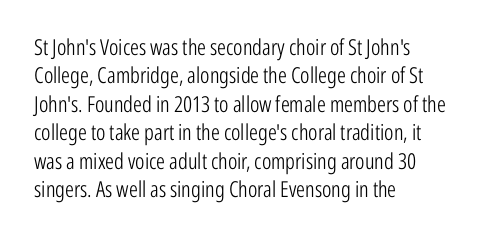
Q: Is the text bold? A: No.
Q: Is the text italic (slanted)? A: No, it is upright.
Q: Is the text underlined? A: No.
Q: How is the paragraph aligned? A: Left-aligned.
Q: Is the spacing between letters normal or unusually wide? A: Normal.
Q: Is the spacing between lines tight, normal or loose? A: Normal.
